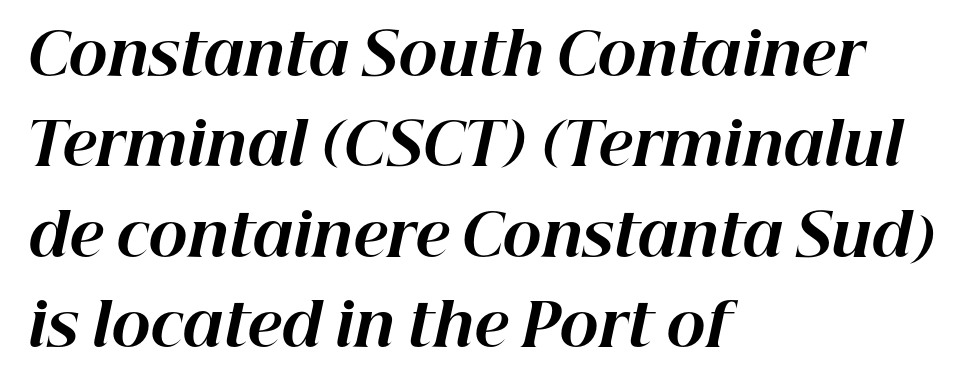
This sample keeps an unexceptional amount of space between lines. The typography opts for an oblique posture over an upright one. Heavy, bold letterforms. Alignment: flush left. A bare baseline throughout the passage. Varying glyph widths throughout — classic text-font behaviour.
